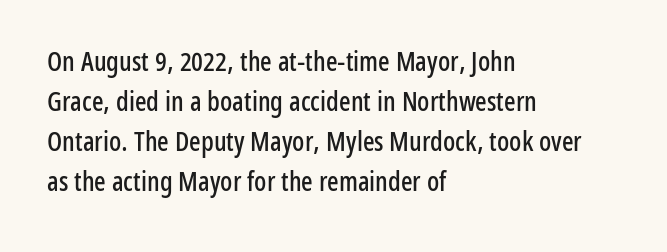
{"italic": "no", "underline": "no", "align": "left", "line_spacing": "normal", "line_spacing_ratio": 1.48, "letter_spacing": "normal", "letter_spacing_em": 0.0, "glyph_px": 27}
